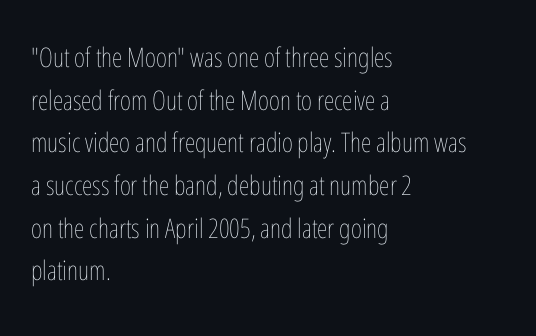
{"italic": "no", "bold": "no", "underline": "no", "align": "left", "line_spacing": "normal", "line_spacing_ratio": 1.58, "letter_spacing": "normal", "letter_spacing_em": 0.0, "glyph_px": 27}
